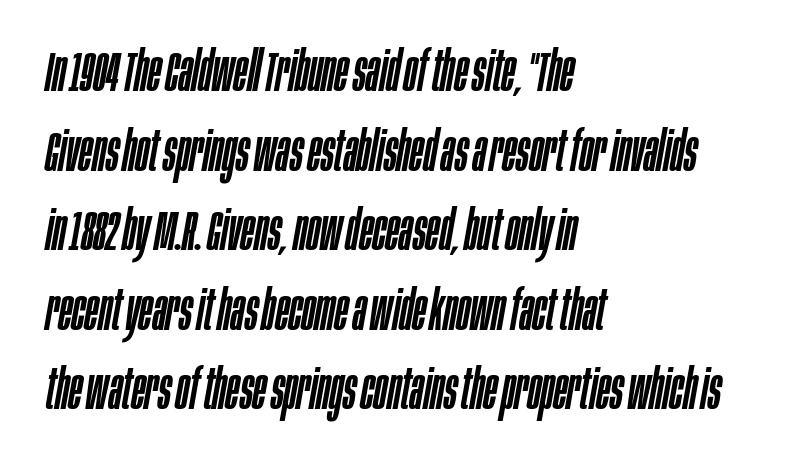
The image shows 56 px condensed type, italic (leaning right); set left-aligned, normal line spacing (1.42x), normal letter spacing, not underlined; low stroke contrast and a large x-height.
